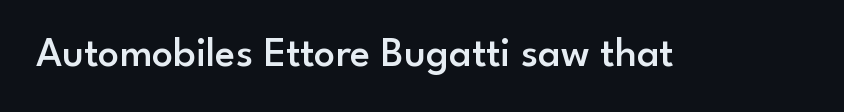
{"serif": "no", "italic": "no", "bold": "semi", "weight": "semibold", "width": "normal", "stroke_contrast": "low", "x_height": "small", "monospaced": "no", "underline": "no", "letter_spacing": "normal", "letter_spacing_em": 0.0, "glyph_px": 42}
